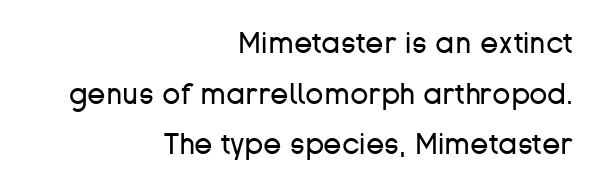
Clear beneath every line of the passage. The letters stand straight up with perfectly vertical stems. Nothing sits at the stroke ends, so this counts as sans-serif. The gaps between neighbouring characters are ordinary and unremarkable. The setting favours the right margin, as signatures and pull-quotes sometimes do.
